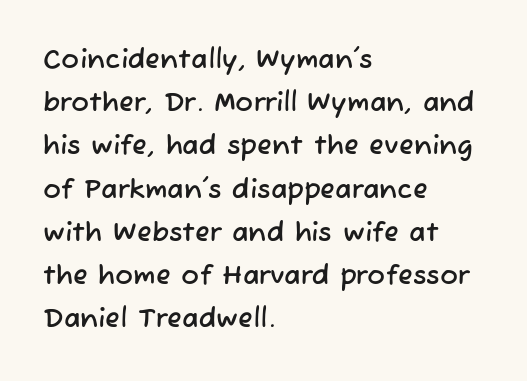
Q: Is the text underlined? A: No.
Q: How is the paragraph aligned? A: Left-aligned.
Q: Is the spacing between letters normal or unusually wide? A: Normal.
Q: Is the spacing between lines tight, normal or loose? A: Normal.
